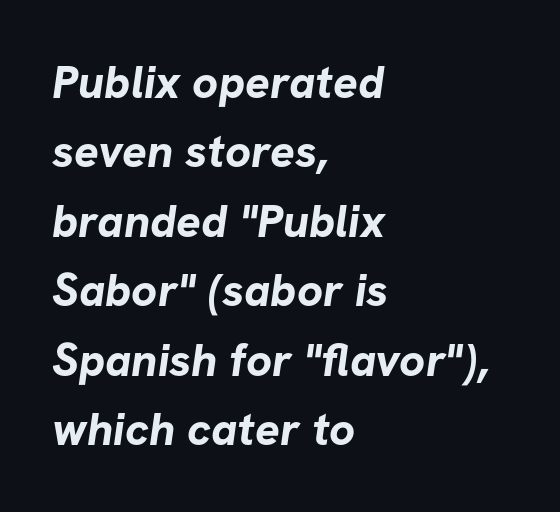
{"serif": "no", "bold": "yes", "weight": "bold", "width": "normal", "stroke_contrast": "low", "x_height": "medium", "monospaced": "no", "underline": "no", "align": "left", "line_spacing": "normal", "line_spacing_ratio": 1.51, "letter_spacing": "normal", "letter_spacing_em": 0.0, "glyph_px": 46}
